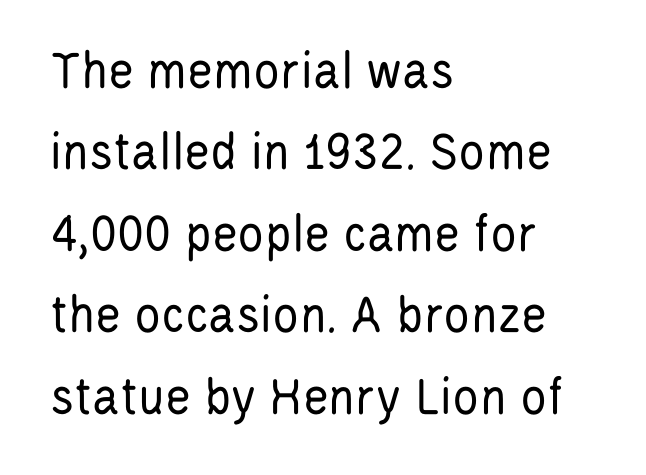
Q: Is the text bold? A: No.
Q: Is the text italic (slanted)? A: No, it is upright.
Q: Is the typeface a serif or a sans-serif typeface? A: Sans-serif.
Q: Is the text underlined? A: No.
Q: How is the paragraph aligned? A: Left-aligned.
Q: Is the spacing between letters normal or unusually wide? A: Normal.
Q: Is the spacing between lines tight, normal or loose? A: Normal.
Q: Width (condensed, normal, or wide)? A: Condensed.
Q: Stroke contrast? A: Low.
Q: x-height? A: Large.
Q: Monospaced? A: No.
